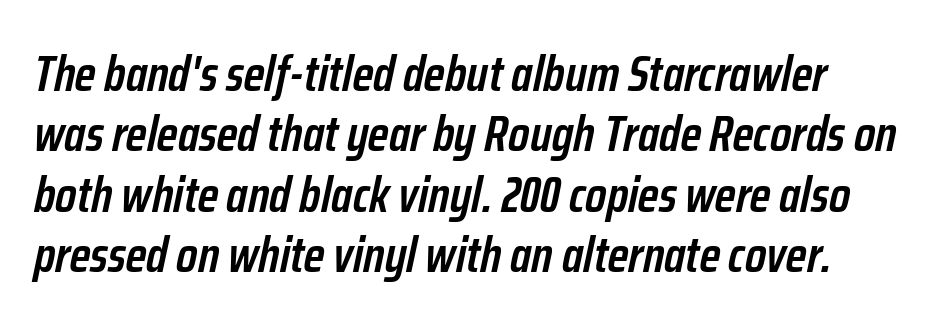
Each letter keeps its own natural width here, so spacing adapts to shape. Emphasis-style slanted type is in use. Bold? Not quite — semibold, heavier than regular but stopping short. Check the space under the baseline: it is left empty. Here the glyphs are tracked normally, forming tight word shapes.
